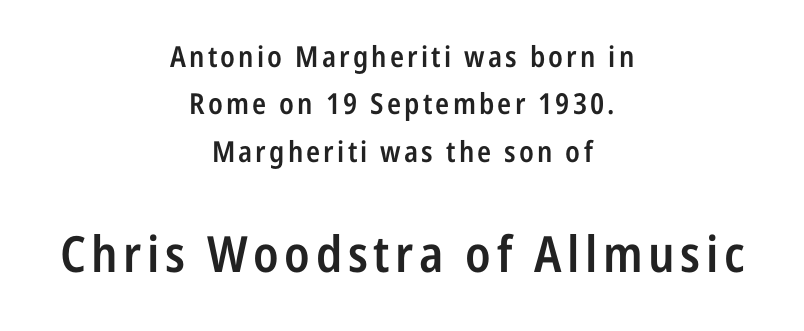
Q: Is the text bold? A: Semi-bold.
Q: Is the text italic (slanted)? A: No, it is upright.
Q: Is the typeface a serif or a sans-serif typeface? A: Sans-serif.
Q: Is the text underlined? A: No.
Q: How is the paragraph aligned? A: Centered.
Q: Is the spacing between lines tight, normal or loose? A: Normal.
Q: Which block of text is set in a larger size, the first (top) or the second (bottom)? A: The second (bottom) one.
Q: Width (condensed, normal, or wide)? A: Condensed.
Q: Stroke contrast? A: Low.
Q: x-height? A: Medium.
Q: Monospaced? A: No.
